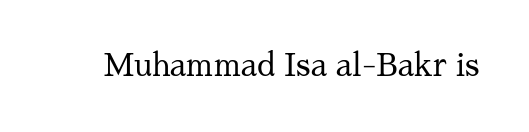
{"serif": "yes", "italic": "no", "bold": "no", "weight": "regular", "width": "normal", "stroke_contrast": "medium", "x_height": "medium", "monospaced": "no", "underline": "no", "letter_spacing": "normal", "letter_spacing_em": 0.0, "glyph_px": 31}
